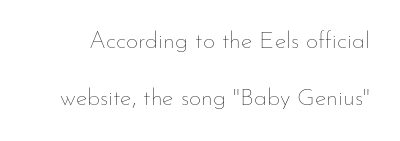
The image shows 24 px text type, upright; set loose line spacing (2.36x), normal letter spacing, not underlined.
